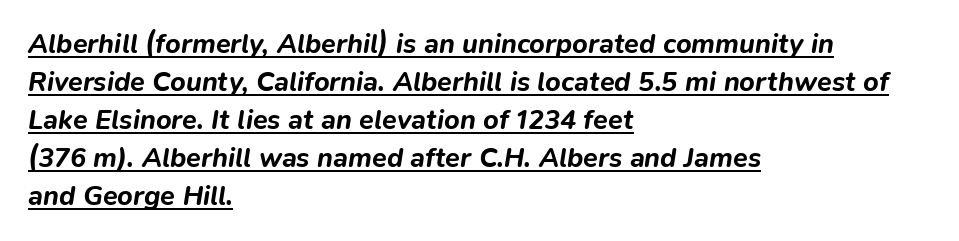
Q: Is the text bold? A: Yes.
Q: Is the text italic (slanted)? A: Yes, it leans right by about 9 degrees.
Q: Is the text underlined? A: Yes.
Q: How is the paragraph aligned? A: Left-aligned.
Q: Is the spacing between letters normal or unusually wide? A: Normal.
Q: Is the spacing between lines tight, normal or loose? A: Normal.
